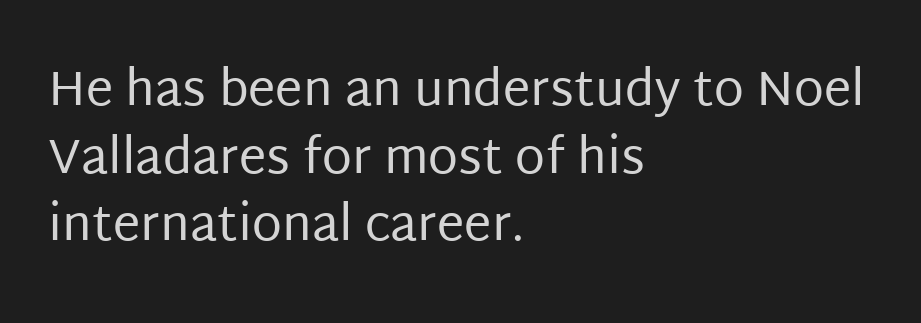
Q: Is the text bold? A: No.
Q: Is the text italic (slanted)? A: No, it is upright.
Q: Is the typeface a serif or a sans-serif typeface? A: Sans-serif.
Q: Is the text underlined? A: No.
Q: How is the paragraph aligned? A: Left-aligned.
Q: Is the spacing between letters normal or unusually wide? A: Normal.
Q: Is the spacing between lines tight, normal or loose? A: Normal.
Q: Width (condensed, normal, or wide)? A: Normal.
Q: Stroke contrast? A: Low.
Q: x-height? A: Large.
Q: Monospaced? A: No.
